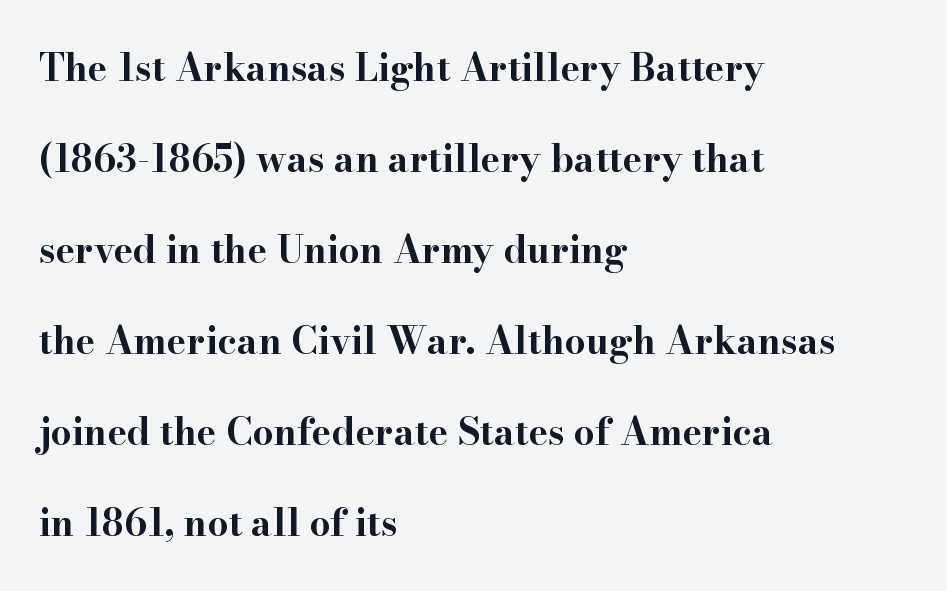
Q: Is the text bold? A: Yes.
Q: Is the text italic (slanted)? A: No, it is upright.
Q: Is the typeface a serif or a sans-serif typeface? A: Serif.
Q: Is the text underlined? A: No.
Q: How is the paragraph aligned? A: Left-aligned.
Q: Is the spacing between letters normal or unusually wide? A: Normal.
Q: Is the spacing between lines tight, normal or loose? A: Loose.
Q: Width (condensed, normal, or wide)? A: Wide.
Q: Stroke contrast? A: High.
Q: x-height? A: Small.
Q: Monospaced? A: No.
